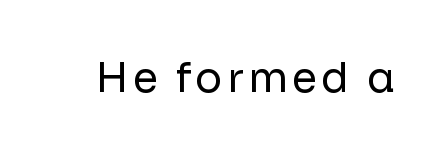
Q: Is the text bold? A: No.
Q: Is the text italic (slanted)? A: No, it is upright.
Q: Is the typeface a serif or a sans-serif typeface? A: Sans-serif.
Q: Is the text underlined? A: No.
Q: Width (condensed, normal, or wide)? A: Normal.
Q: Stroke contrast? A: Low.
Q: x-height? A: Medium.
Q: Monospaced? A: No.
